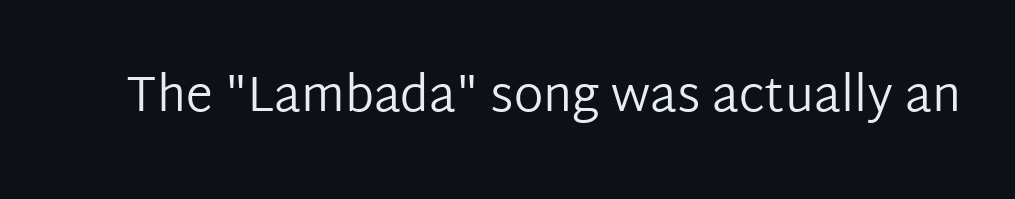
Q: Is the text bold? A: No.
Q: Is the text italic (slanted)? A: No, it is upright.
Q: Is the typeface a serif or a sans-serif typeface? A: Sans-serif.
Q: Is the text underlined? A: No.
Q: Is the spacing between letters normal or unusually wide? A: Normal.
Q: Width (condensed, normal, or wide)? A: Normal.
Q: Stroke contrast? A: Low.
Q: x-height? A: Medium.
Q: Monospaced? A: No.
